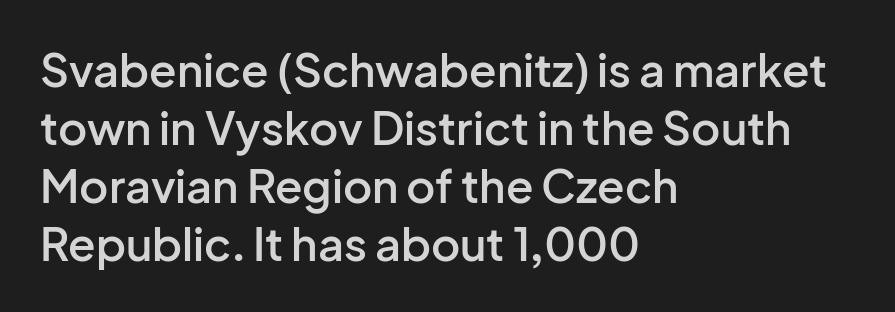
Standard letterfit; no display-style spreading of the glyphs. Leading: standard. The text block is weighted toward the left margin, trailing off unevenly rightward. Think of a printed novel: that variable character pitch is what you see here.
